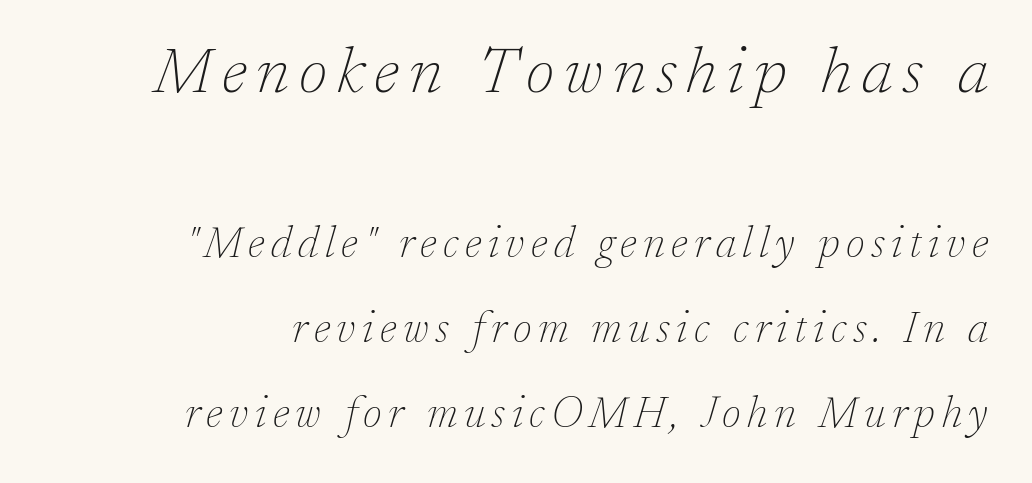
Rendered with sloped, italic letterforms. Note: larger setting up top, smaller setting below. Heaviness? Minimal to ordinary, like unemphasized prose. The rendering uses natural spacing where letterforms have individual widths. In terms of leading, this rendering errs on the spacious side. The string is rendered with underlining switched off.
